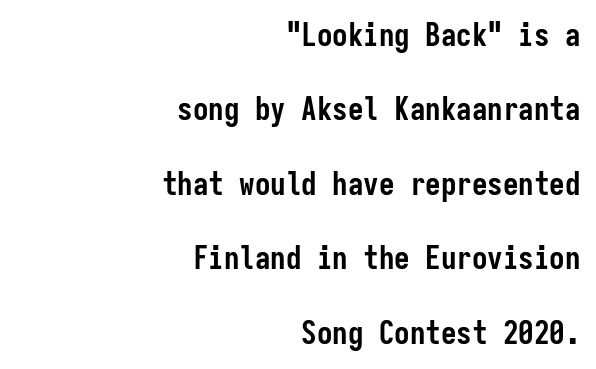
Q: Is the text bold? A: Yes.
Q: Is the text italic (slanted)? A: No, it is upright.
Q: Is the typeface a serif or a sans-serif typeface? A: Sans-serif.
Q: Is the text underlined? A: No.
Q: How is the paragraph aligned? A: Right-aligned.
Q: Is the spacing between letters normal or unusually wide? A: Normal.
Q: Is the spacing between lines tight, normal or loose? A: Loose.
Q: Width (condensed, normal, or wide)? A: Condensed.
Q: Stroke contrast? A: Low.
Q: x-height? A: Medium.
Q: Monospaced? A: Yes.
